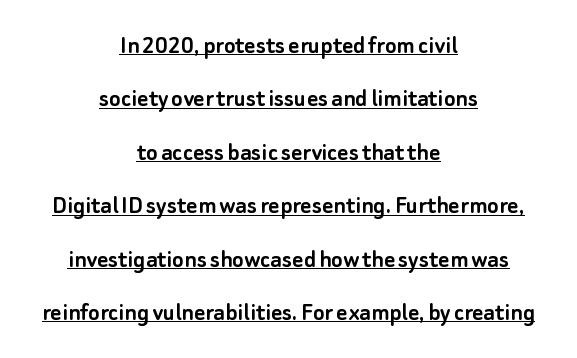
The image shows 27 px text type, upright; set centered, loose line spacing (1.98x), normal letter spacing, underlined.
